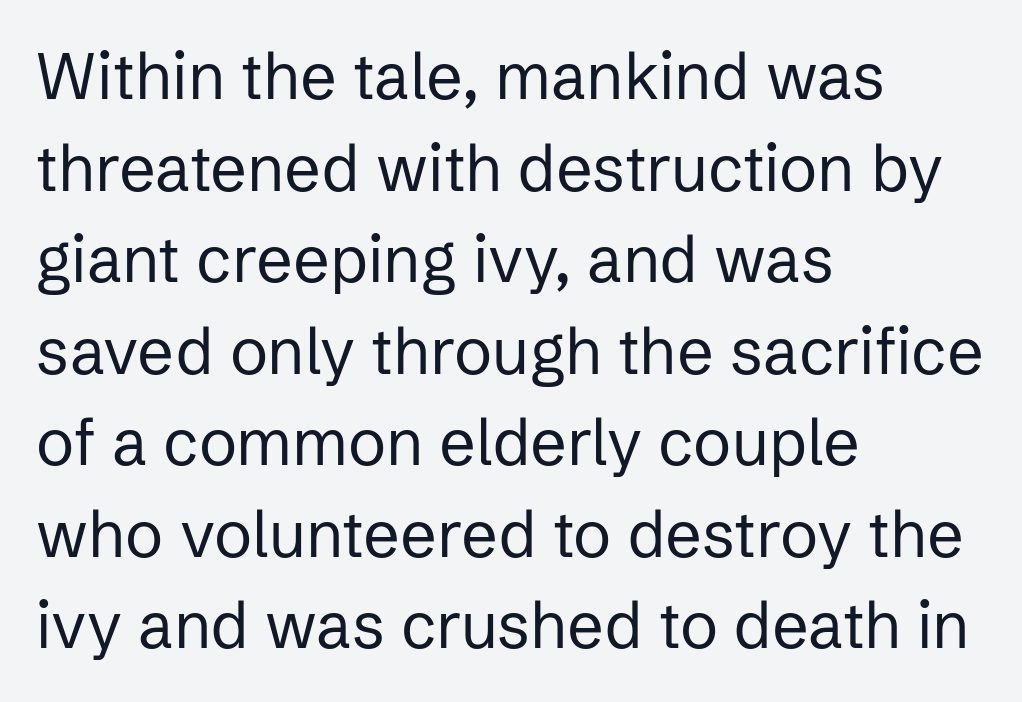
The image shows 64 px regular-weight sans-serif type, upright; set left-aligned, normal line spacing (1.43x), normal letter spacing, not underlined; low stroke contrast and a medium x-height.
